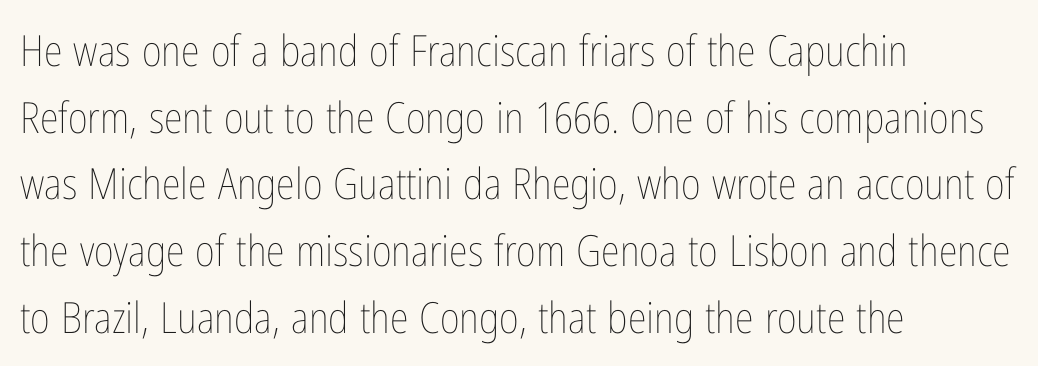
Q: Is the text bold? A: No.
Q: Is the text italic (slanted)? A: No, it is upright.
Q: Is the text underlined? A: No.
Q: How is the paragraph aligned? A: Left-aligned.
Q: Is the spacing between letters normal or unusually wide? A: Normal.
Q: Is the spacing between lines tight, normal or loose? A: Normal.
Q: Width (condensed, normal, or wide)? A: Condensed.
Q: Stroke contrast? A: Low.
Q: x-height? A: Medium.
Q: Monospaced? A: No.
